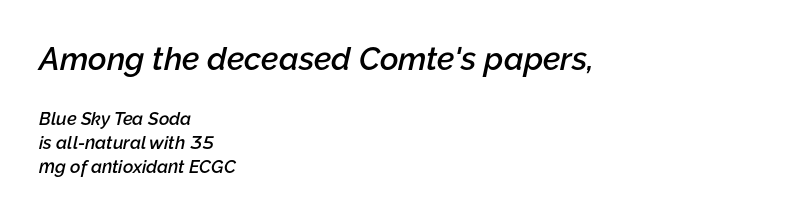
Q: Is the text bold? A: Semi-bold.
Q: Is the text italic (slanted)? A: Yes, it leans right by about 12 degrees.
Q: Is the text underlined? A: No.
Q: How is the paragraph aligned? A: Left-aligned.
Q: Is the spacing between letters normal or unusually wide? A: Normal.
Q: Is the spacing between lines tight, normal or loose? A: Normal.
Q: Which block of text is set in a larger size, the first (top) or the second (bottom)? A: The first (top) one.
Q: Width (condensed, normal, or wide)? A: Normal.
Q: Stroke contrast? A: Low.
Q: x-height? A: Medium.
Q: Monospaced? A: No.
